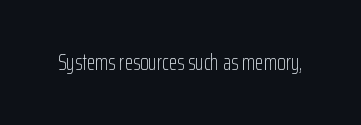
The image shows 22 px text type, upright; set normal letter spacing, not underlined.
